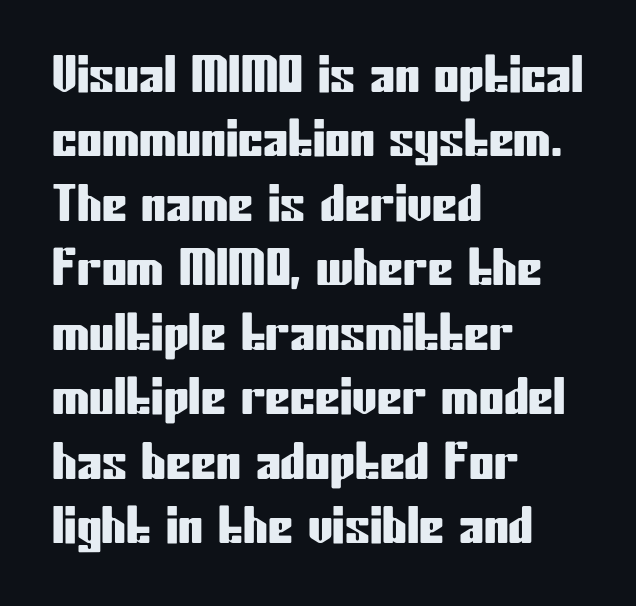
The letters advance in unequal steps, a hallmark of proportional type. How would I describe the line gaps? Plain and ordinary. Posture: upright roman. These lines are composed in type without serifs.
